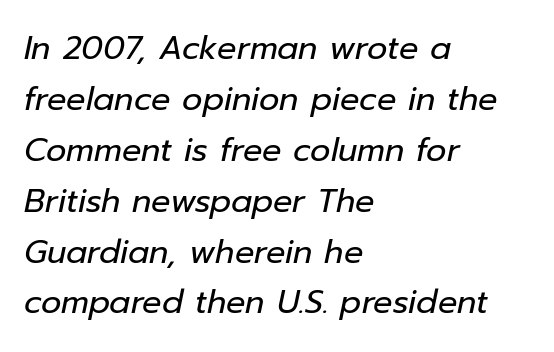
The image shows 32 px regular-weight type, italic (leaning right); set left-aligned, normal line spacing (1.59x), normal letter spacing, not underlined; low stroke contrast and a medium x-height.
